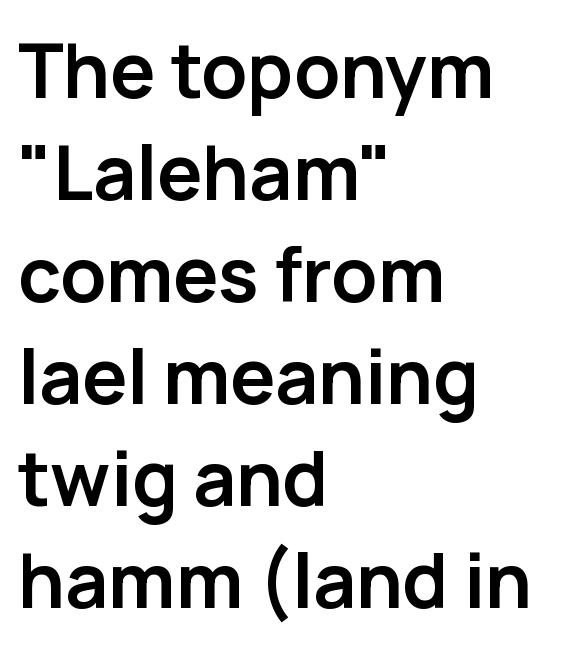
Evenly set lines give the paragraph a standard silhouette. Rule under the text: the space is simply empty. Are there feet on the stems? There aren't — it's a sans. You could call the tracking neutral — neither tight nor loose. Typographic density is high because the face is bold. Character widths vary here, with narrow letters taking less room than wide ones.
